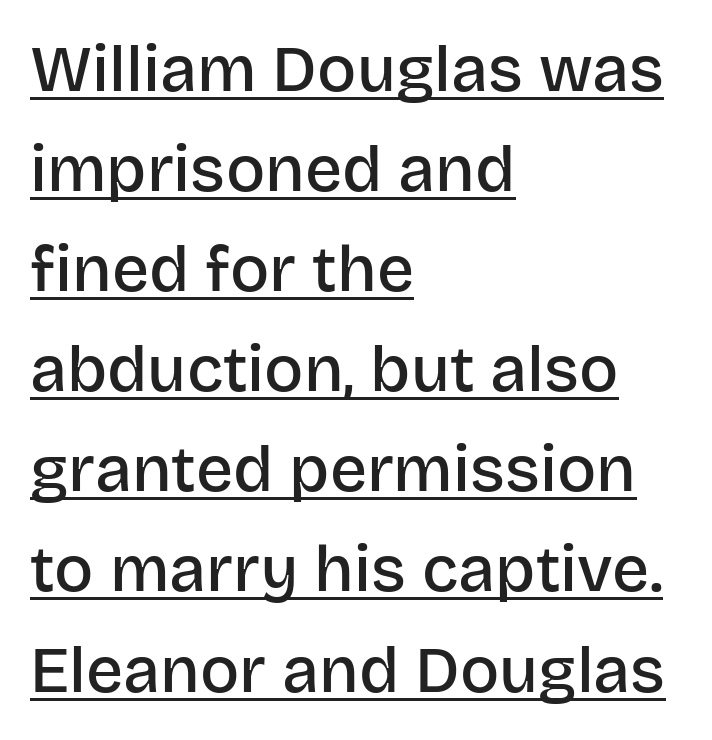
{"serif": "no", "italic": "no", "bold": "semi", "weight": "semibold", "width": "normal", "stroke_contrast": "low", "x_height": "large", "monospaced": "no", "underline": "yes", "align": "left", "line_spacing": "normal", "line_spacing_ratio": 1.54, "letter_spacing": "normal", "letter_spacing_em": 0.0, "glyph_px": 65}
